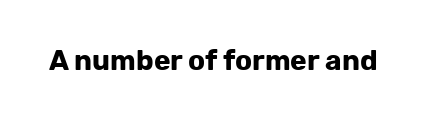
The image shows 28 px bold sans-serif type, upright; set normal letter spacing, not underlined; low stroke contrast and a medium x-height.
